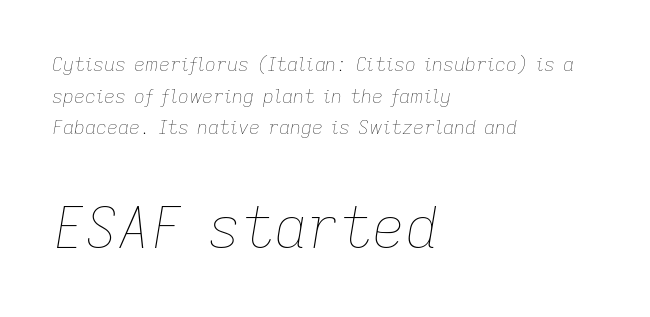
Q: Is the text bold? A: No.
Q: Is the text italic (slanted)? A: Yes, it leans right by about 9 degrees.
Q: Is the text underlined? A: No.
Q: How is the paragraph aligned? A: Left-aligned.
Q: Is the spacing between letters normal or unusually wide? A: Normal.
Q: Is the spacing between lines tight, normal or loose? A: Normal.
Q: Which block of text is set in a larger size, the first (top) or the second (bottom)? A: The second (bottom) one.
Q: Width (condensed, normal, or wide)? A: Normal.
Q: Stroke contrast? A: Low.
Q: x-height? A: Medium.
Q: Monospaced? A: No.
